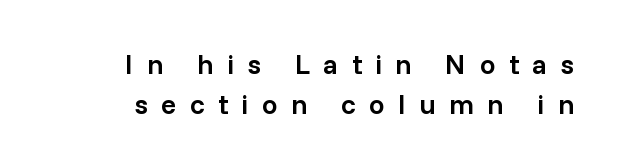
{"serif": "no", "italic": "no", "bold": "semi", "weight": "semibold", "width": "normal", "stroke_contrast": "low", "x_height": "medium", "monospaced": "no", "underline": "no", "align": "right", "line_spacing": "normal", "line_spacing_ratio": 1.43, "letter_spacing": "wide", "letter_spacing_em": 0.48, "glyph_px": 28}
